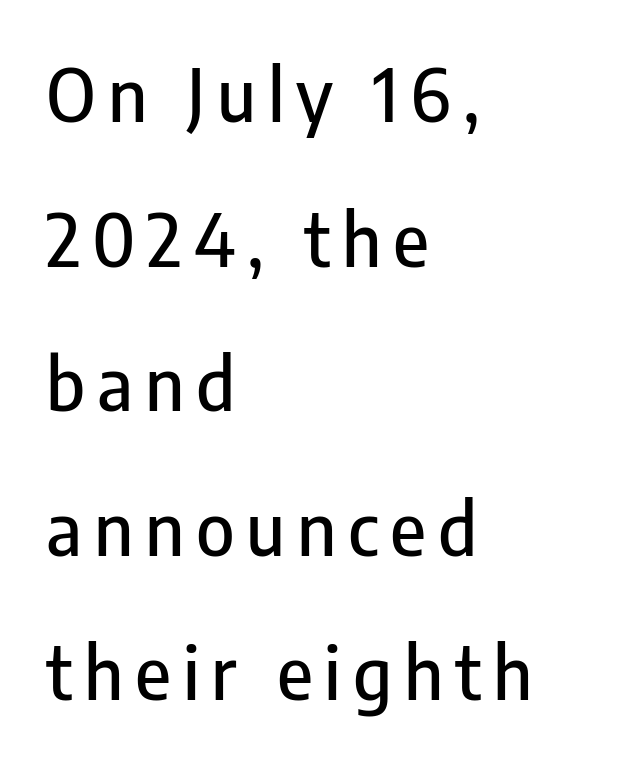
The image shows 73 px condensed sans-serif type, upright; set left-aligned, loose line spacing (1.98x), not underlined; low stroke contrast and a medium x-height.
